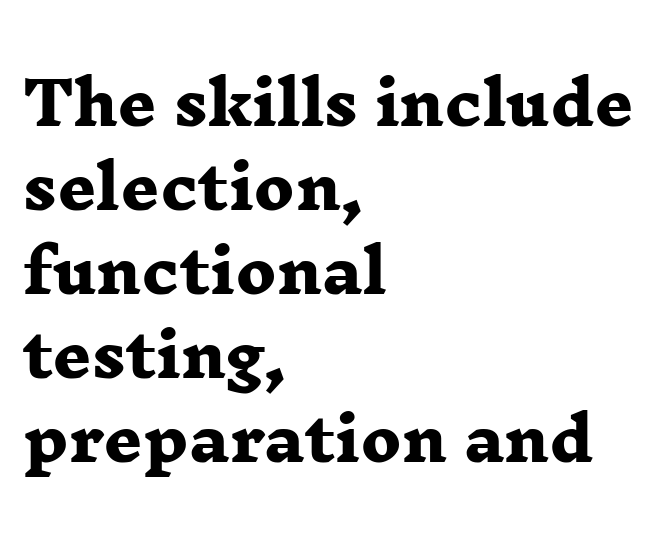
{"serif": "yes", "bold": "yes", "weight": "heavy", "width": "wide", "stroke_contrast": "low", "x_height": "medium", "monospaced": "no", "underline": "no", "align": "left", "line_spacing": "normal", "line_spacing_ratio": 1.4, "letter_spacing": "normal", "letter_spacing_em": 0.0, "glyph_px": 60}
